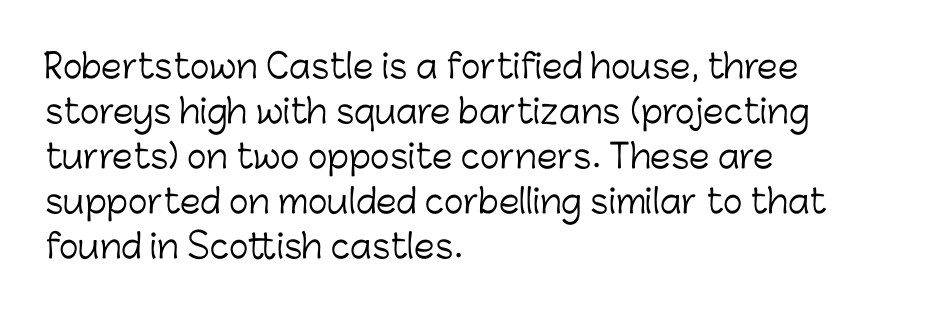
Q: Is the text bold? A: No.
Q: Is the text italic (slanted)? A: No, it is upright.
Q: Is the typeface a serif or a sans-serif typeface? A: Sans-serif.
Q: Is the text underlined? A: No.
Q: How is the paragraph aligned? A: Left-aligned.
Q: Is the spacing between letters normal or unusually wide? A: Normal.
Q: Is the spacing between lines tight, normal or loose? A: Normal.
Q: Width (condensed, normal, or wide)? A: Normal.
Q: Stroke contrast? A: Low.
Q: x-height? A: Medium.
Q: Monospaced? A: No.
